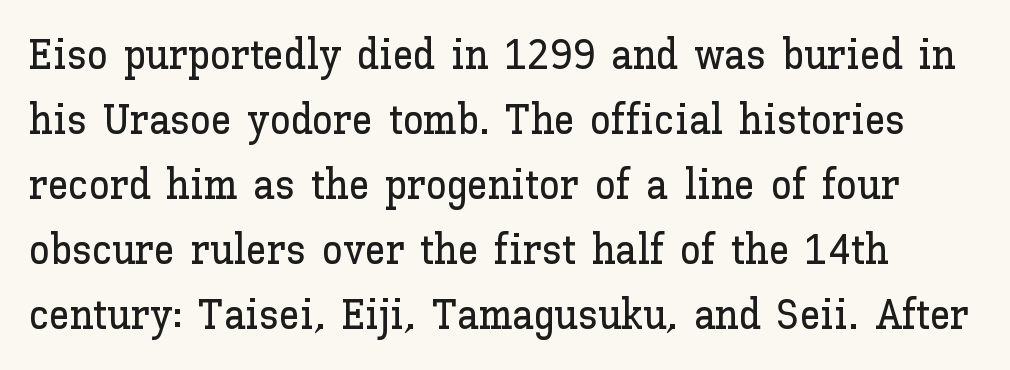
Look at the tracking — it's just the regular setting, nothing added. Bare-footed words on every line. The lettering stays uniformly vertical, giving the passage a roman look. You could not count columns in this text — the font is proportionally spaced.
